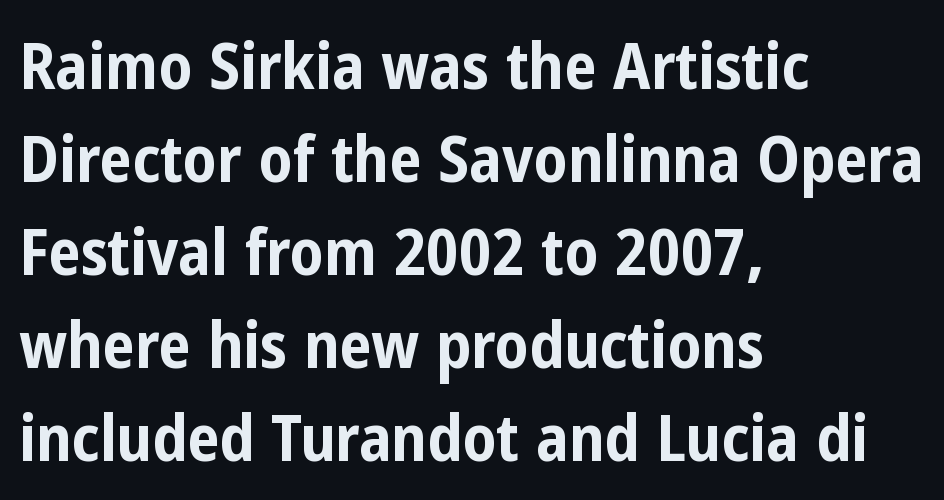
{"serif": "no", "italic": "no", "bold": "yes", "weight": "bold", "width": "condensed", "stroke_contrast": "low", "x_height": "medium", "monospaced": "no", "underline": "no", "align": "left", "line_spacing": "normal", "line_spacing_ratio": 1.43, "letter_spacing": "normal", "letter_spacing_em": 0.0, "glyph_px": 65}
